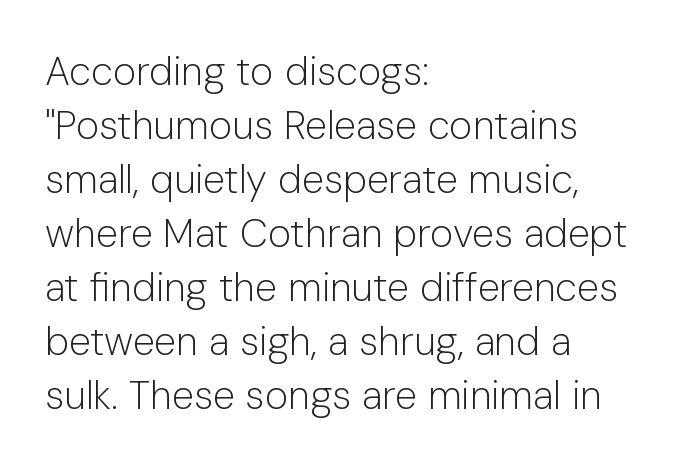
The image shows 40 px light sans-serif type, upright; set left-aligned, normal line spacing (1.35x), normal letter spacing, not underlined; low stroke contrast and a medium x-height.
